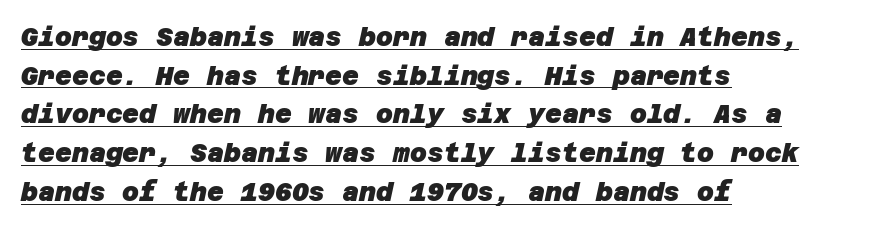
Each line of the rendering has a horizontal stroke beneath the glyphs. The sample has been set heavy, in full bold. Which margin do the lines hug? The left one — the right edge is uneven. This block has exactly the height ordinary leading produces. Each word holds together tightly as a unit, with standard inter-letter gaps.
